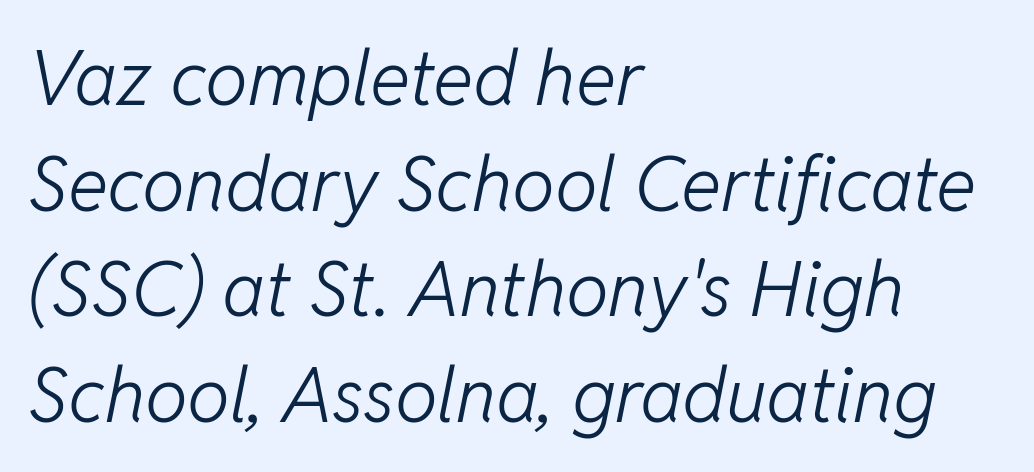
{"italic": "yes", "lean": "right", "slant_degrees": 11, "bold": "no", "weight": "light", "width": "normal", "stroke_contrast": "low", "x_height": "medium", "monospaced": "no", "underline": "no", "align": "left", "line_spacing": "normal", "line_spacing_ratio": 1.39, "letter_spacing": "normal", "letter_spacing_em": 0.0, "glyph_px": 76}
